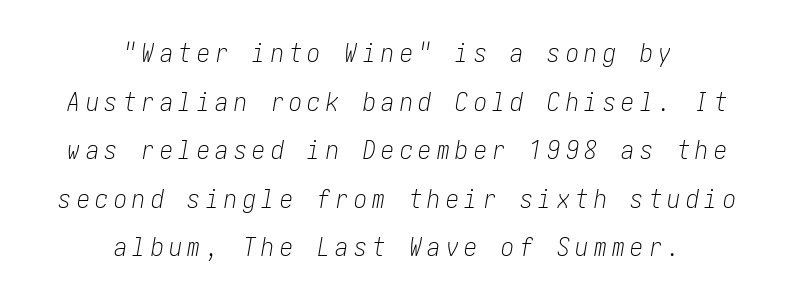
Q: Is the text bold? A: No.
Q: Is the text italic (slanted)? A: Yes, it leans right by about 10 degrees.
Q: Is the text underlined? A: No.
Q: How is the paragraph aligned? A: Centered.
Q: Is the spacing between letters normal or unusually wide? A: Unusually wide.
